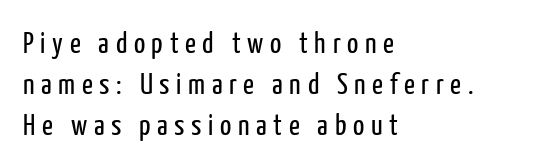
Q: Is the text bold? A: No.
Q: Is the text italic (slanted)? A: No, it is upright.
Q: Is the typeface a serif or a sans-serif typeface? A: Sans-serif.
Q: Is the text underlined? A: No.
Q: How is the paragraph aligned? A: Left-aligned.
Q: Is the spacing between letters normal or unusually wide? A: Unusually wide.
Q: Is the spacing between lines tight, normal or loose? A: Normal.
Q: Width (condensed, normal, or wide)? A: Condensed.
Q: Stroke contrast? A: Low.
Q: x-height? A: Medium.
Q: Monospaced? A: No.
